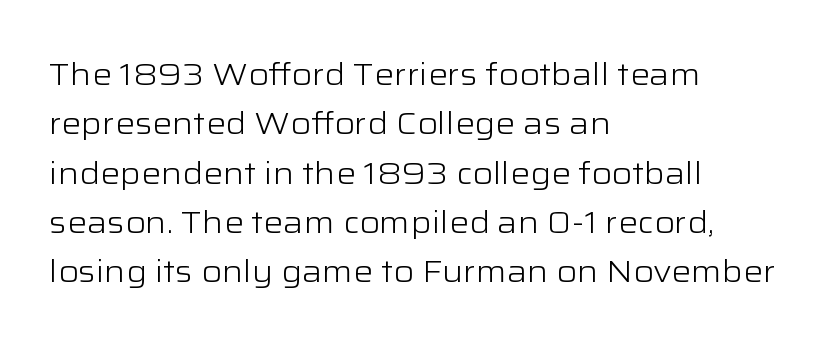
{"serif": "no", "italic": "no", "bold": "no", "weight": "light", "width": "wide", "stroke_contrast": "low", "x_height": "medium", "monospaced": "no", "underline": "no", "align": "left", "line_spacing": "normal", "line_spacing_ratio": 1.59, "letter_spacing": "normal", "letter_spacing_em": 0.0, "glyph_px": 31}
